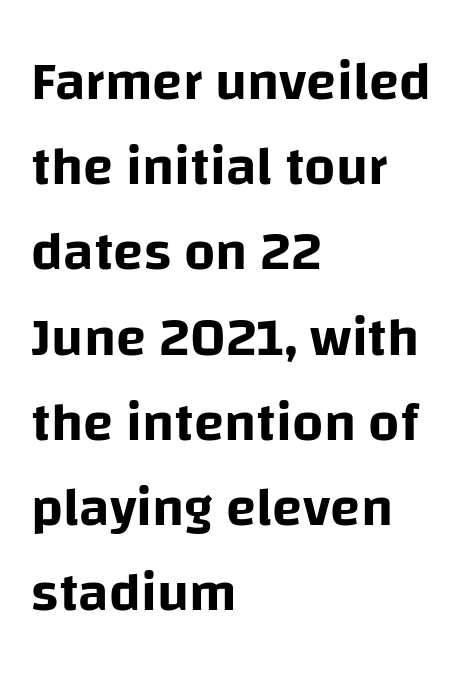
The image shows 55 px sans-serif type, upright; set left-aligned, normal line spacing (1.55x), normal letter spacing, not underlined; low stroke contrast and a large x-height.
